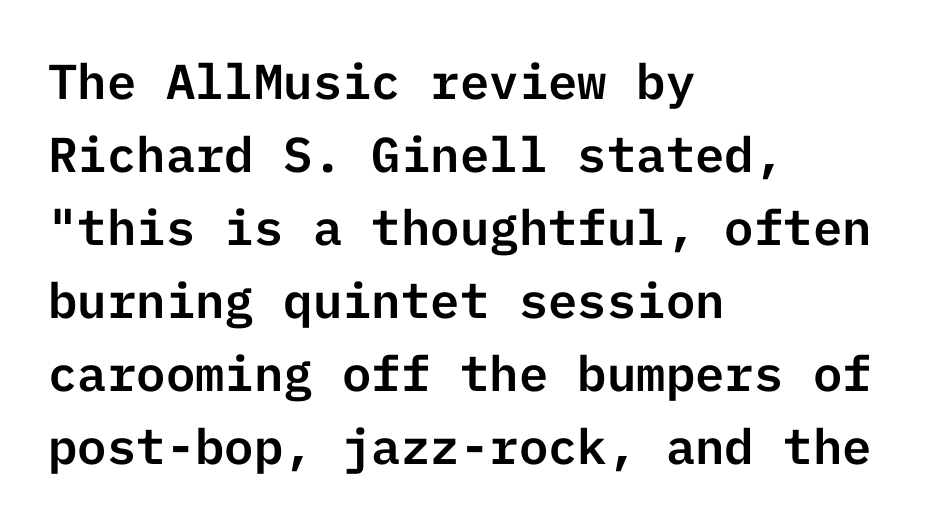
The image shows 49 px sans-serif type, upright; set left-aligned, normal line spacing (1.49x), normal letter spacing, not underlined; low stroke contrast and a medium x-height.
